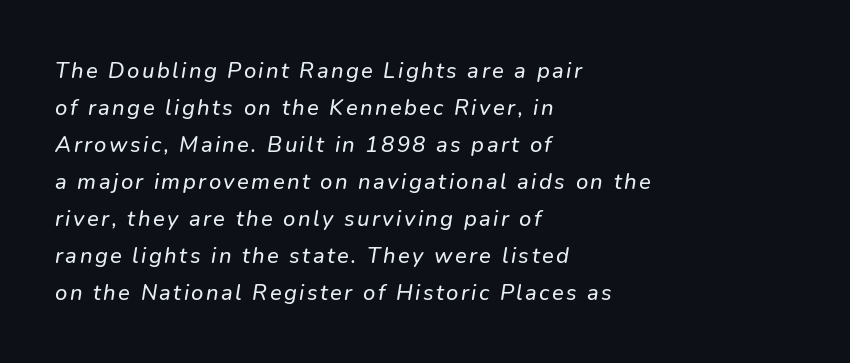
Q: Is the text italic (slanted)? A: Yes, it leans right by about 9 degrees.
Q: Is the text underlined? A: No.
Q: How is the paragraph aligned? A: Left-aligned.
Q: Is the spacing between lines tight, normal or loose? A: Normal.
